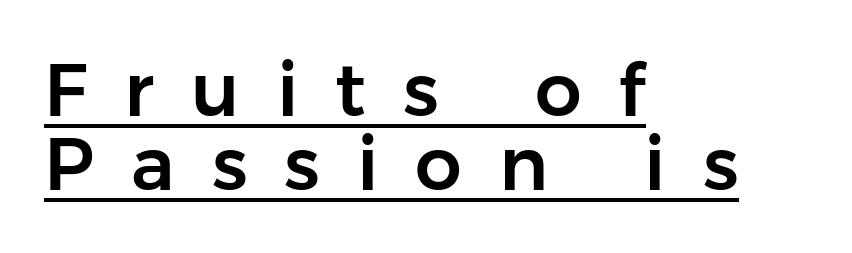
The image shows 74 px sans-serif type, upright; set left-aligned, tight line spacing (1.0x), unusually wide letter spacing (+0.5 em), underlined; low stroke contrast and a medium x-height.
